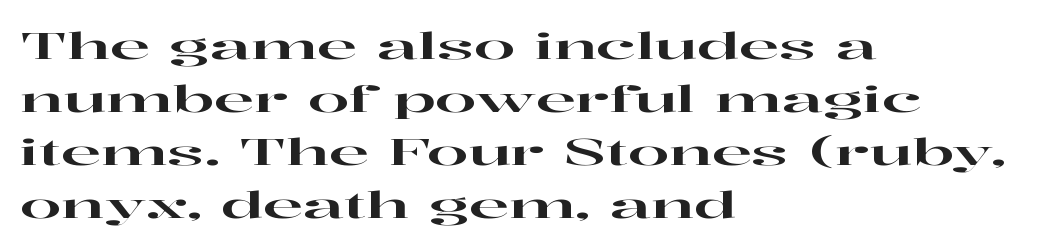
The image shows 37 px wide serif type, upright; set left-aligned, normal line spacing (1.43x), normal letter spacing, not underlined; high stroke contrast and a medium x-height.
